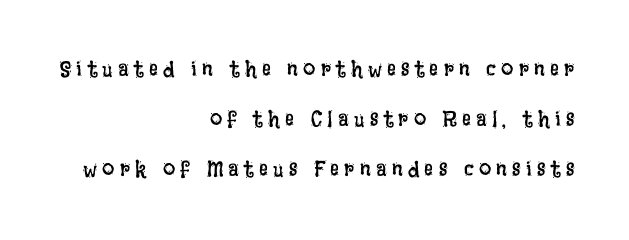
Q: Is the text bold? A: No.
Q: Is the text italic (slanted)? A: No, it is upright.
Q: Is the text underlined? A: No.
Q: How is the paragraph aligned? A: Right-aligned.
Q: Is the spacing between letters normal or unusually wide? A: Unusually wide.
Q: Is the spacing between lines tight, normal or loose? A: Loose.
